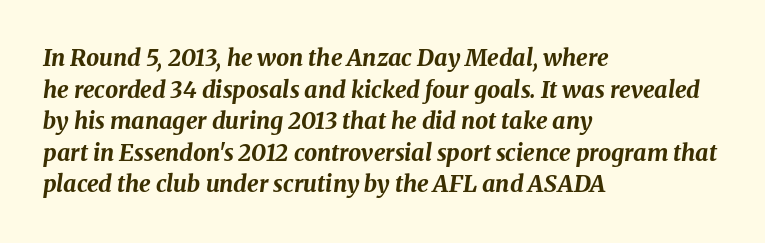
The image shows 23 px bold type, italic (leaning right); set left-aligned, normal line spacing (1.37x), normal letter spacing, not underlined.
